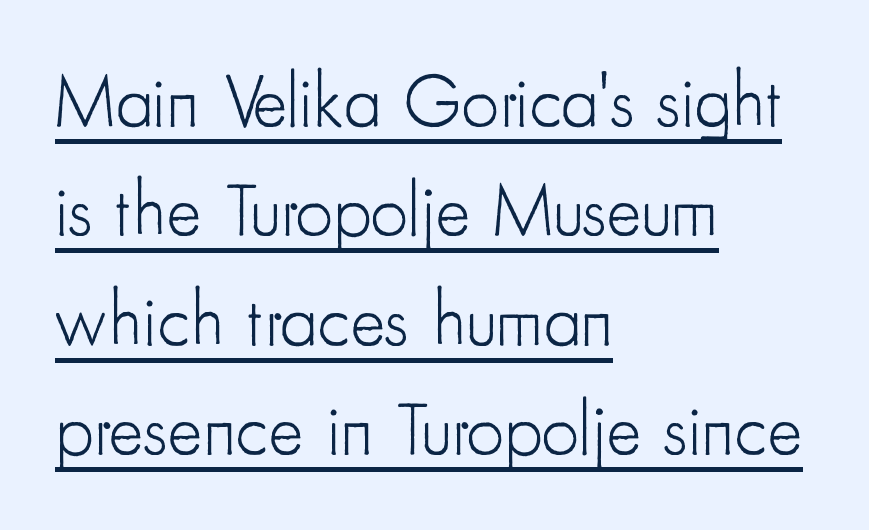
Q: Is the text bold? A: No.
Q: Is the text italic (slanted)? A: No, it is upright.
Q: Is the typeface a serif or a sans-serif typeface? A: Sans-serif.
Q: Is the text underlined? A: Yes.
Q: How is the paragraph aligned? A: Left-aligned.
Q: Is the spacing between letters normal or unusually wide? A: Normal.
Q: Is the spacing between lines tight, normal or loose? A: Normal.
Q: Width (condensed, normal, or wide)? A: Condensed.
Q: Stroke contrast? A: Low.
Q: x-height? A: Small.
Q: Monospaced? A: No.
